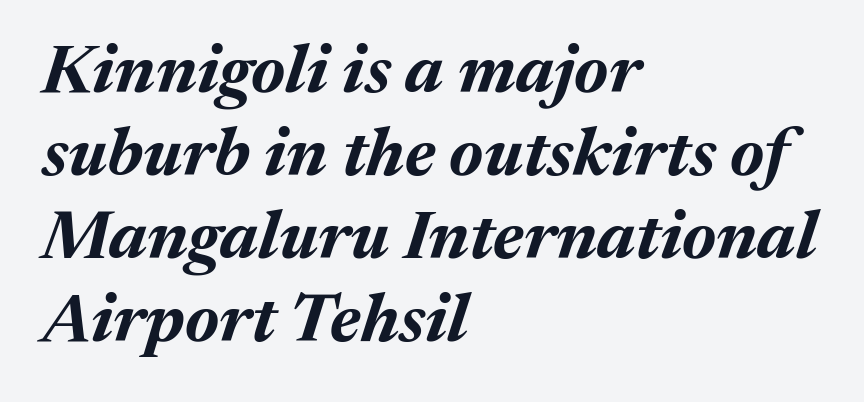
Q: Is the text bold? A: Yes.
Q: Is the text italic (slanted)? A: Yes, it leans right by about 17 degrees.
Q: Is the text underlined? A: No.
Q: How is the paragraph aligned? A: Left-aligned.
Q: Is the spacing between letters normal or unusually wide? A: Normal.
Q: Width (condensed, normal, or wide)? A: Normal.
Q: Stroke contrast? A: Medium.
Q: x-height? A: Medium.
Q: Monospaced? A: No.
